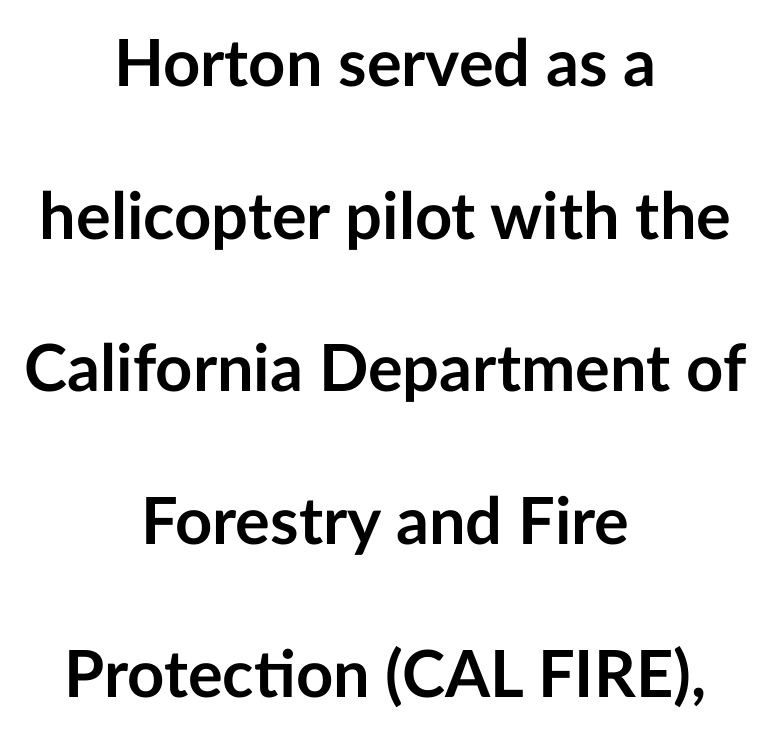
The gaps between neighbouring characters are ordinary and unremarkable. The gap between lines stays unmarked. This sample uses an upright cut, with every glyph sitting square on the baseline. Reading down the block, each line starts at a different indent, mirrored at its end. The letters carry no serifs — their stems end cleanly without finishing strokes.
